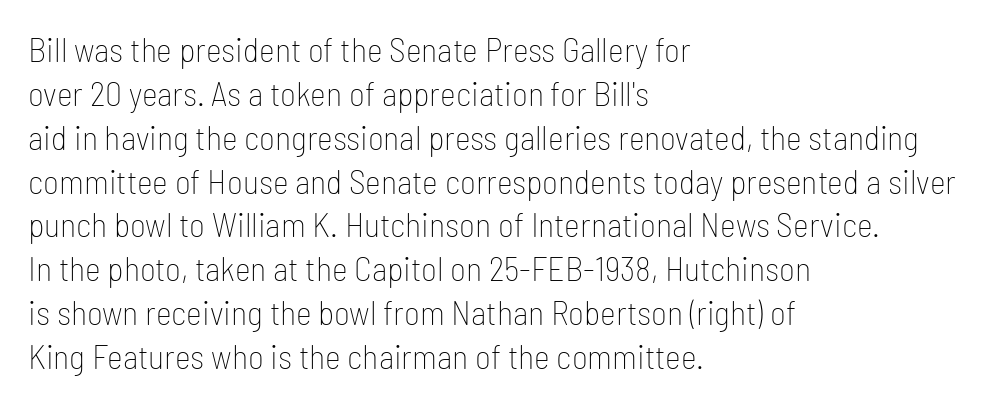
The image shows 34 px thin, condensed sans-serif type, upright; set left-aligned, normal line spacing (1.29x), normal letter spacing, not underlined; low stroke contrast and a medium x-height.
